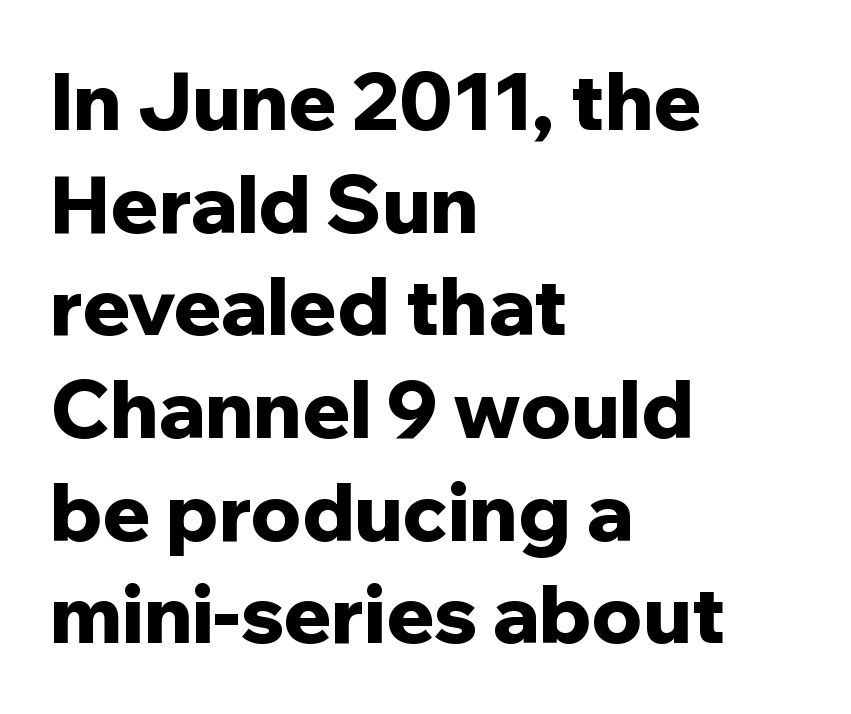
The image shows 79 px bold sans-serif type, upright; set left-aligned, normal line spacing (1.3x), normal letter spacing, not underlined; low stroke contrast and a medium x-height.
